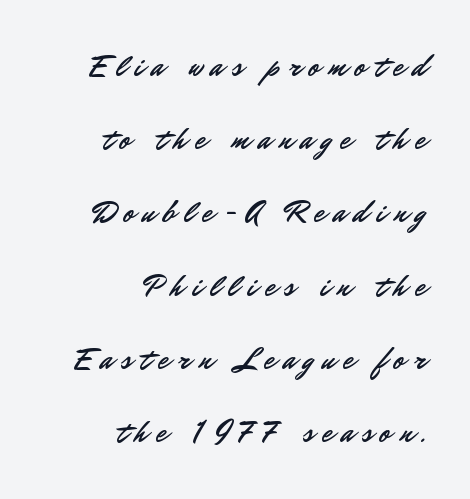
{"serif": "no", "width": "normal", "stroke_contrast": "low", "x_height": "small", "monospaced": "no", "underline": "no", "align": "right", "line_spacing": "loose", "line_spacing_ratio": 2.44, "letter_spacing": "wide", "letter_spacing_em": 0.29, "glyph_px": 30}
